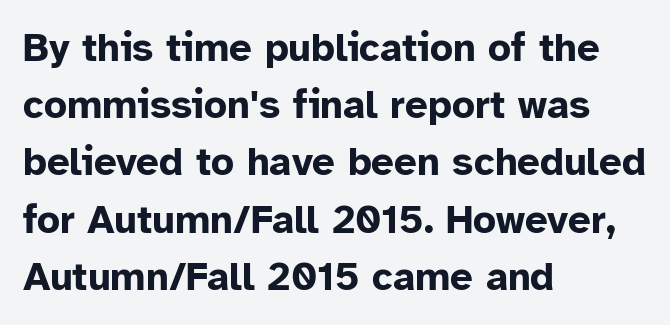
The font's upright variant was chosen for this text. The rendering anchors every line to the left-hand side. The face used here is a sans, in the tradition of grotesques and geometrics. The passage shown is typed in a proportional face where columns would drift.
